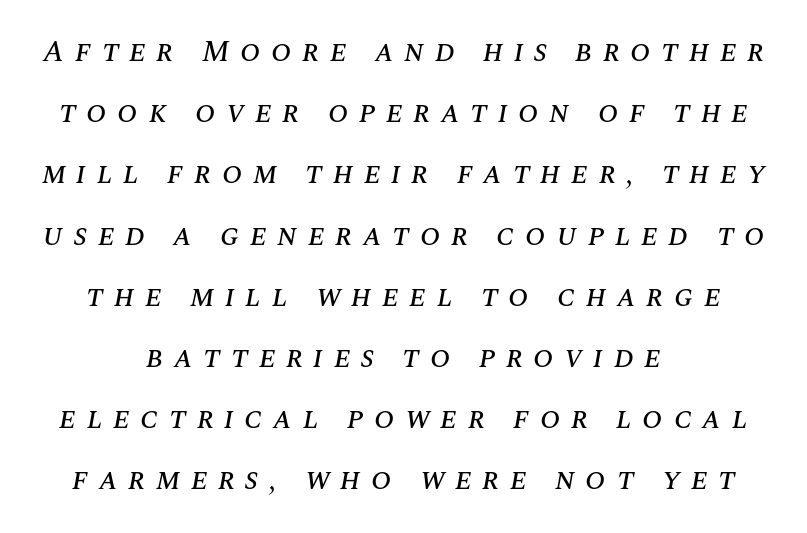
The image shows 30 px text type, italic (leaning right); set centered, loose line spacing (2.04x), unusually wide letter spacing (+0.35 em), not underlined; medium stroke contrast and a large x-height.
